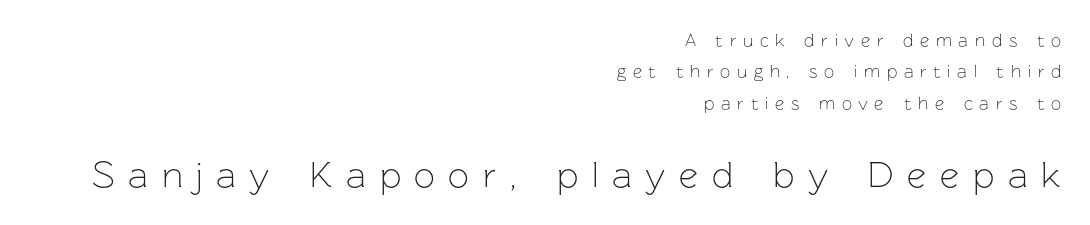
Q: Is the text bold? A: No.
Q: Is the text italic (slanted)? A: No, it is upright.
Q: Is the typeface a serif or a sans-serif typeface? A: Sans-serif.
Q: Is the text underlined? A: No.
Q: How is the paragraph aligned? A: Right-aligned.
Q: Is the spacing between letters normal or unusually wide? A: Unusually wide.
Q: Which block of text is set in a larger size, the first (top) or the second (bottom)? A: The second (bottom) one.
Q: Width (condensed, normal, or wide)? A: Normal.
Q: Stroke contrast? A: Low.
Q: x-height? A: Medium.
Q: Monospaced? A: No.
